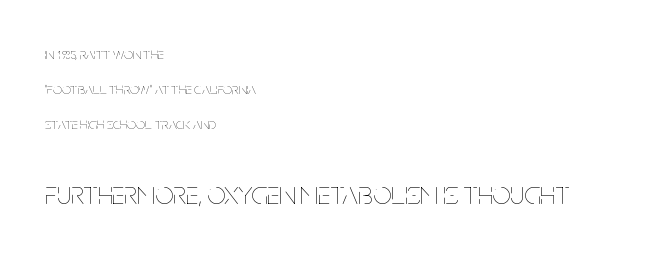
Q: Is the text bold? A: No.
Q: Is the text italic (slanted)? A: No, it is upright.
Q: Is the text underlined? A: No.
Q: How is the paragraph aligned? A: Left-aligned.
Q: Is the spacing between letters normal or unusually wide? A: Normal.
Q: Is the spacing between lines tight, normal or loose? A: Loose.
Q: Which block of text is set in a larger size, the first (top) or the second (bottom)? A: The second (bottom) one.
Q: Width (condensed, normal, or wide)? A: Condensed.
Q: Stroke contrast? A: Low.
Q: x-height? A: Large.
Q: Monospaced? A: No.
